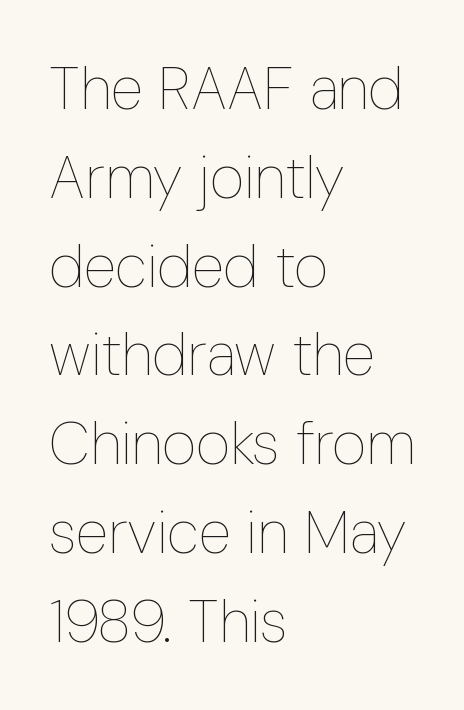
The strokes are not fattened; the text isn't bold. Rows of type keep a routine distance in the vertical direction. The rendering anchors every line to the left-hand side. Here the designer chose a conventional face with non-uniform glyph widths.
